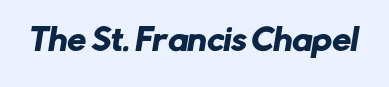
This sample uses a sans-serif face. The baseline area is clear. A typesetter would call this proportional, since set widths differ per character. This sample uses plain, unmodified letter spacing.
